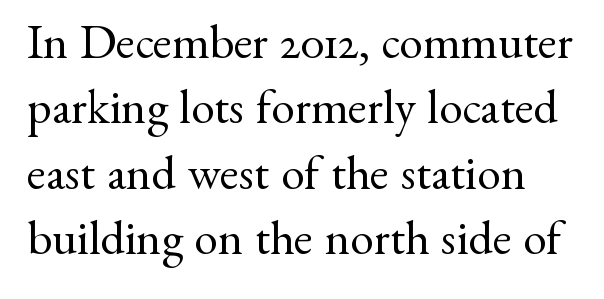
Spacing verdict: proportional, widths tailored to each character. There is no visible air inserted between adjacent glyphs. Ascenders rise straight up at ninety degrees. Any mark beneath the type? The region is blank.
